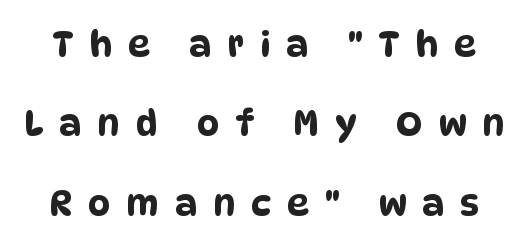
The image shows 35 px condensed sans-serif type; set loose line spacing (2.27x), unusually wide letter spacing (+0.46 em), not underlined; low stroke contrast and a large x-height.
